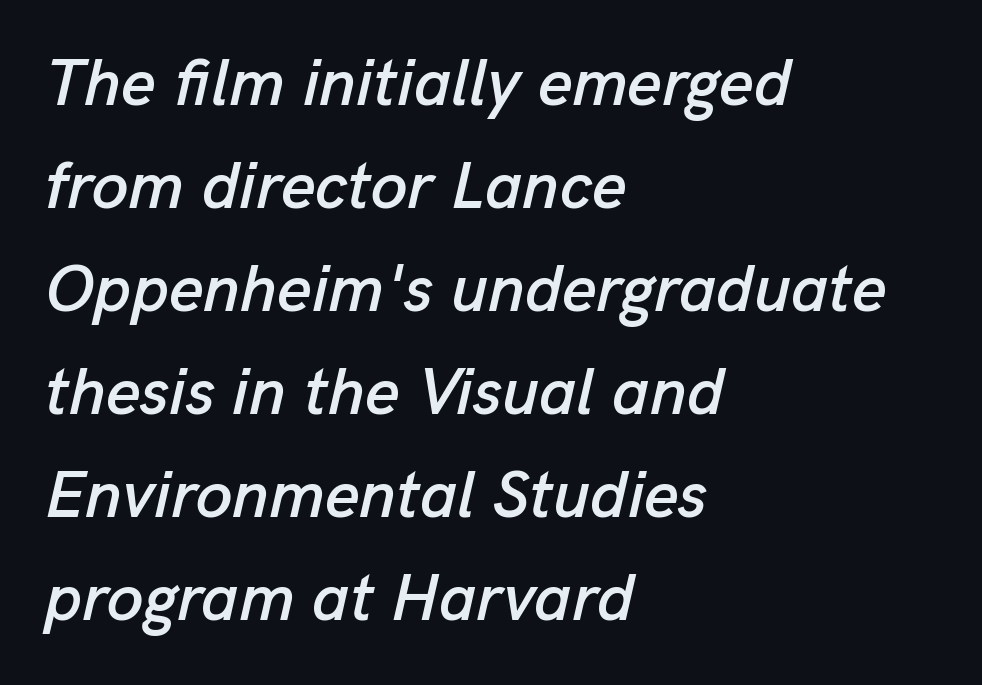
This sample is left-justified, so line endings fall wherever the words run out. You can tell it's italic because the verticals aren't actually vertical. Observe the ordinary spacing: letters are neighbours, not strangers. The letters advance in unequal steps, a hallmark of proportional type. Honestly, there is no underline to notice here at all. Evenly set lines give the paragraph a standard silhouette.
